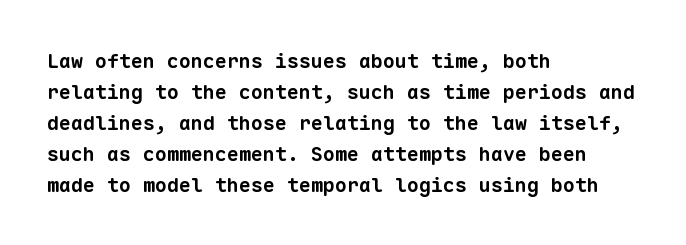
Reading down the block, your eye returns to a fixed left position each line. Each glyph is drawn with heavy, bold strokes. These lines keep a tight, regular rhythm from letter to letter. The gap between lines stays unmarked.
